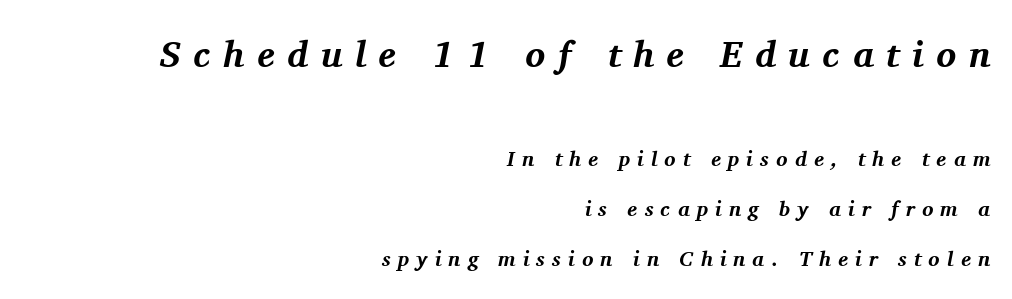
Every character sits at an angle, as italics do. The typesetting leans heavy: a genuine bold. These lines are rendered in a variable-pitch font. The composition opens big and finishes small. A typesetter would call this heavily tracked-out type. The text was rendered using a seriffed face with decorative stroke endings.
